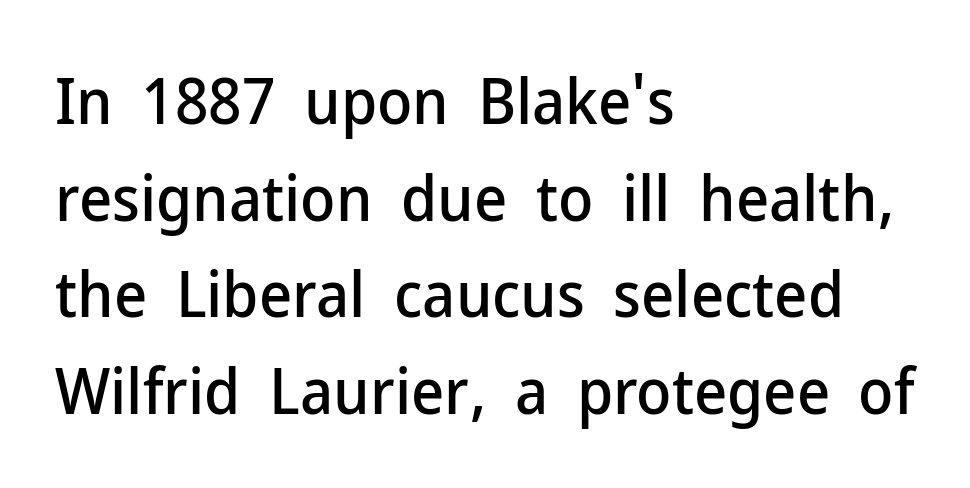
The image shows 64 px sans-serif type, upright; set left-aligned, normal line spacing (1.51x), normal letter spacing, not underlined; low stroke contrast and a medium x-height.
